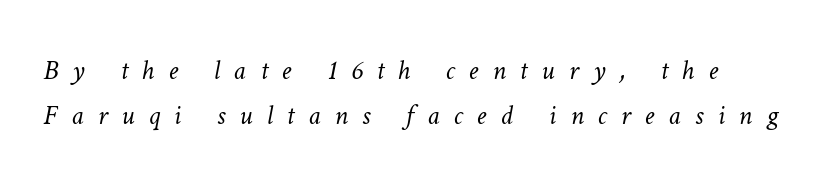
Q: Is the text bold? A: No.
Q: Is the text underlined? A: No.
Q: How is the paragraph aligned? A: Left-aligned.
Q: Is the spacing between letters normal or unusually wide? A: Unusually wide.
Q: Is the spacing between lines tight, normal or loose? A: Normal.
Q: Width (condensed, normal, or wide)? A: Normal.
Q: Stroke contrast? A: Low.
Q: x-height? A: Medium.
Q: Monospaced? A: No.
